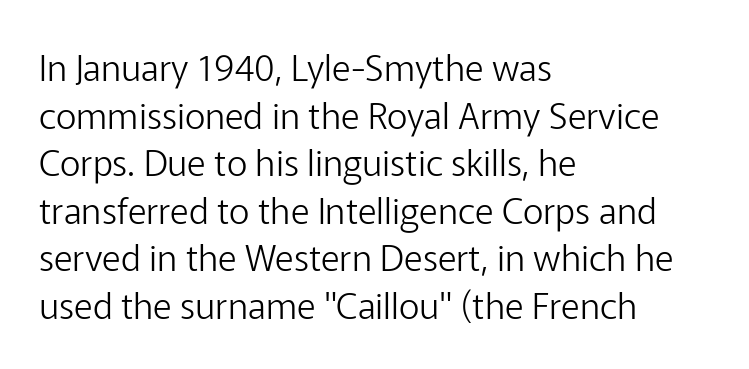
Stroke terminals: plain, sans-serif. A typesetter would call this proportional, since set widths differ per character. Nothing unusual about the tracking: characters are spaced as the font intends. The passage shown is not underscored anywhere. Each stroke keeps to a modest, everyday thickness or less.
